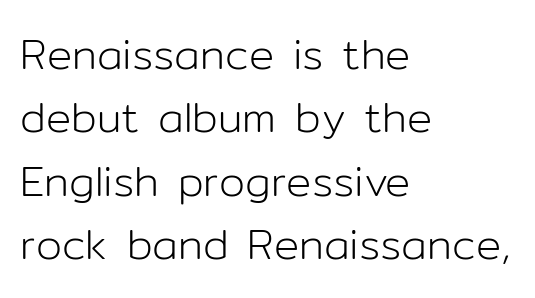
{"serif": "no", "italic": "no", "bold": "no", "weight": "light", "width": "normal", "stroke_contrast": "low", "x_height": "medium", "monospaced": "no", "underline": "no", "align": "left", "line_spacing": "normal", "line_spacing_ratio": 1.51, "letter_spacing": "normal", "letter_spacing_em": 0.0, "glyph_px": 42}
